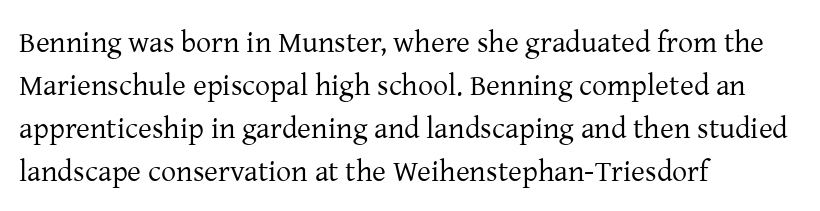
This sample is left-justified, so line endings fall wherever the words run out. The foot of each line stays bare and open. Inter-character spacing is left at the font's built-in metrics. Bold? No — there's no thickening of the strokes. To sum up the face: it has serifs. The designer left line spacing at the default.
